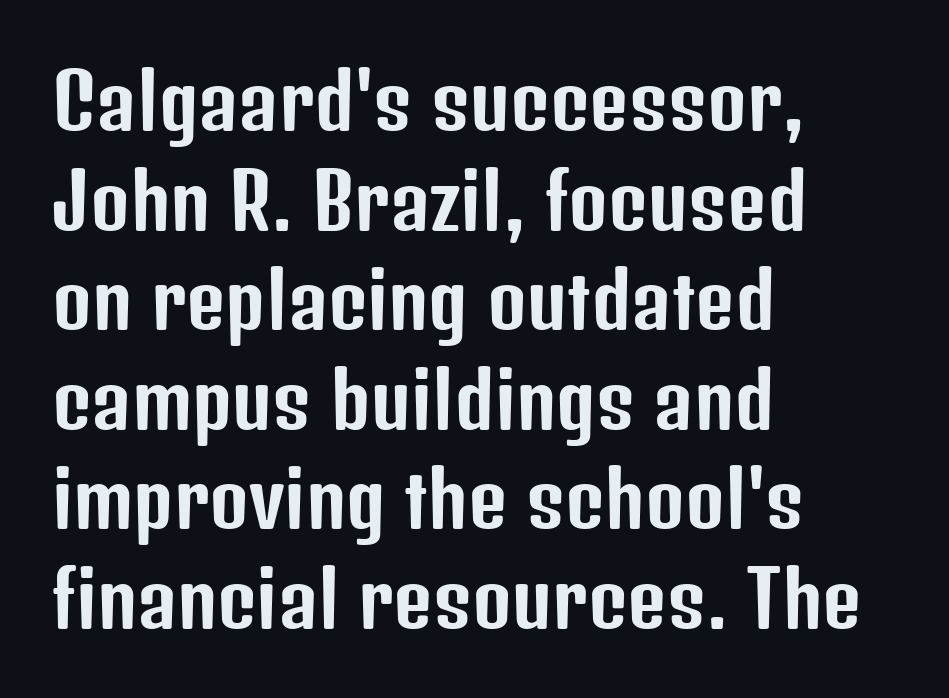
{"serif": "no", "italic": "no", "width": "condensed", "stroke_contrast": "low", "x_height": "medium", "monospaced": "no", "underline": "no", "align": "left", "line_spacing": "normal", "line_spacing_ratio": 1.31, "letter_spacing": "normal", "letter_spacing_em": 0.0, "glyph_px": 76}
